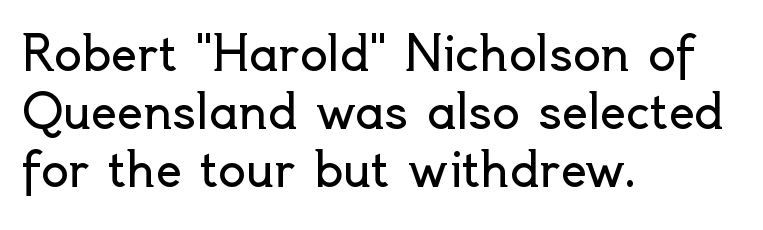
Q: Is the text bold? A: No.
Q: Is the text italic (slanted)? A: No, it is upright.
Q: Is the typeface a serif or a sans-serif typeface? A: Sans-serif.
Q: Is the text underlined? A: No.
Q: How is the paragraph aligned? A: Left-aligned.
Q: Is the spacing between letters normal or unusually wide? A: Normal.
Q: Is the spacing between lines tight, normal or loose? A: Normal.
Q: Width (condensed, normal, or wide)? A: Normal.
Q: x-height? A: Small.
Q: Monospaced? A: No.
